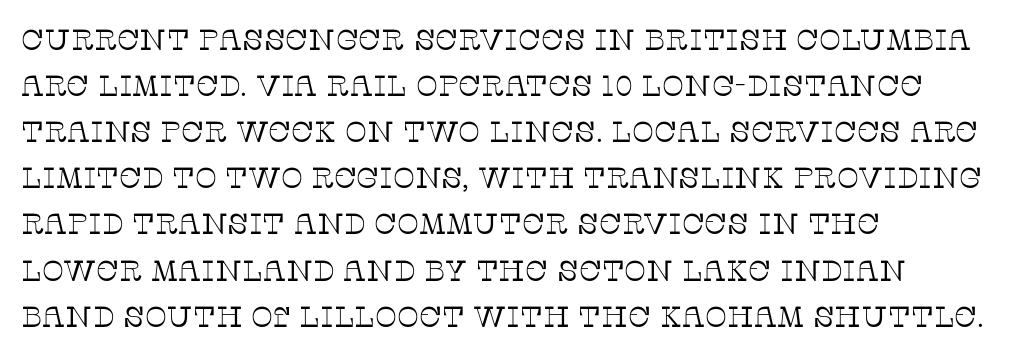
A quiet, ordinary-to-light weight characterises the typeface. No word sits above an underline. Unlike a clean sans, this face finishes its strokes with serifs. The block of text has a typical density, with ordinary space between rows. Caption: standard tracking, unaltered.
